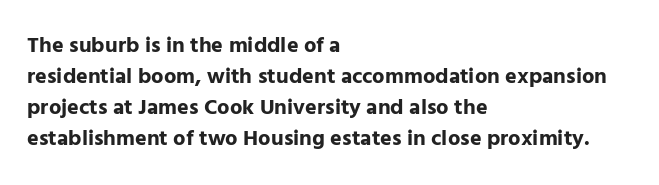
Ordinary non-slanted type is in use. The space between consecutive lines is moderate. The strokes are fattened all the way to bold. No extra tracking has been applied to these lines. Quick note: underline off. The typesetter chose a ragged-right arrangement here.
